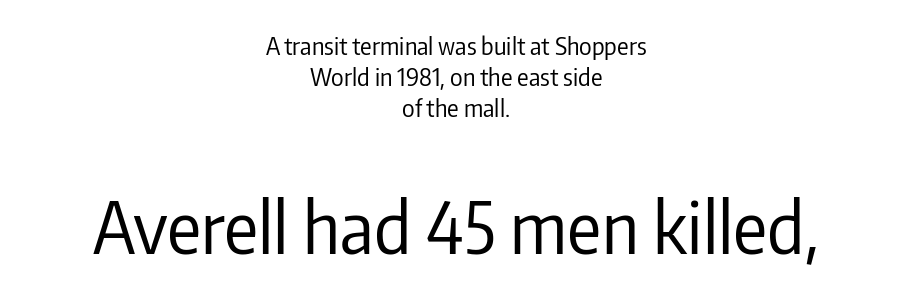
The passage shown is typed in a proportional face where columns would drift. Every row of glyphs is offset so its center matches the block's center. Weight: in the light-to-regular range. Line spacing here is normal.
